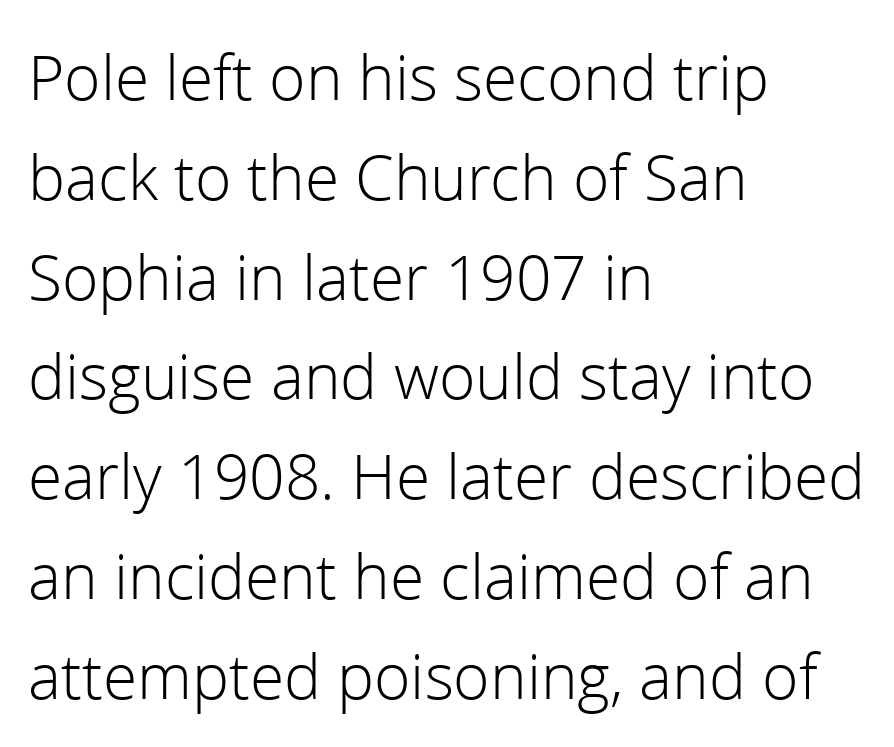
Horizontal bands of white between lines are of average thickness. Bold? No — there's no thickening of the strokes. The letters stand upright; this is a roman face. A student would call this left alignment; a typographer would say flush left, rag right. This sample has the flowing, uneven cadence of proportional lettering.
